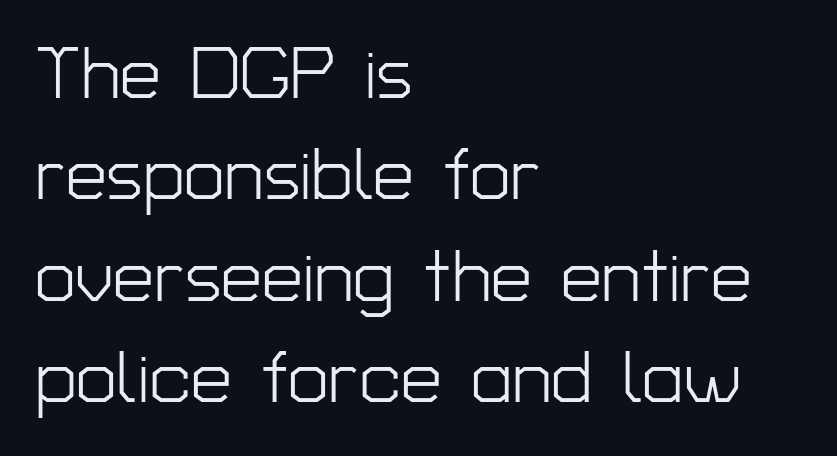
{"serif": "no", "italic": "no", "bold": "no", "weight": "light", "width": "normal", "stroke_contrast": "low", "x_height": "medium", "monospaced": "no", "underline": "no", "align": "left", "line_spacing": "normal", "line_spacing_ratio": 1.39, "letter_spacing": "normal", "letter_spacing_em": 0.0, "glyph_px": 73}
